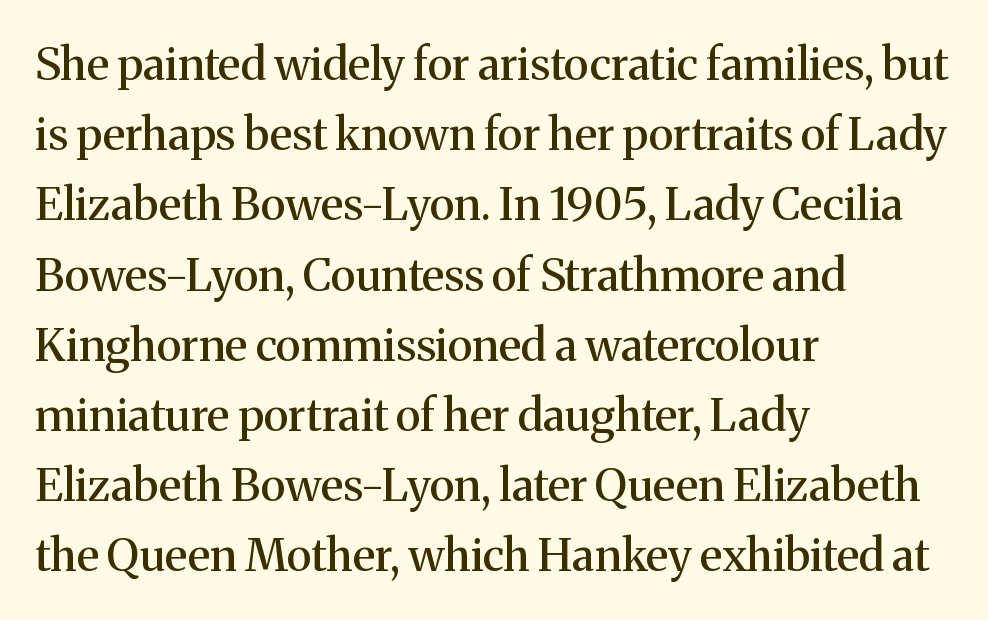
Q: Is the text italic (slanted)? A: No, it is upright.
Q: Is the typeface a serif or a sans-serif typeface? A: Serif.
Q: Is the text underlined? A: No.
Q: How is the paragraph aligned? A: Left-aligned.
Q: Is the spacing between letters normal or unusually wide? A: Normal.
Q: Is the spacing between lines tight, normal or loose? A: Normal.
Q: Width (condensed, normal, or wide)? A: Normal.
Q: Stroke contrast? A: Medium.
Q: x-height? A: Medium.
Q: Monospaced? A: No.
